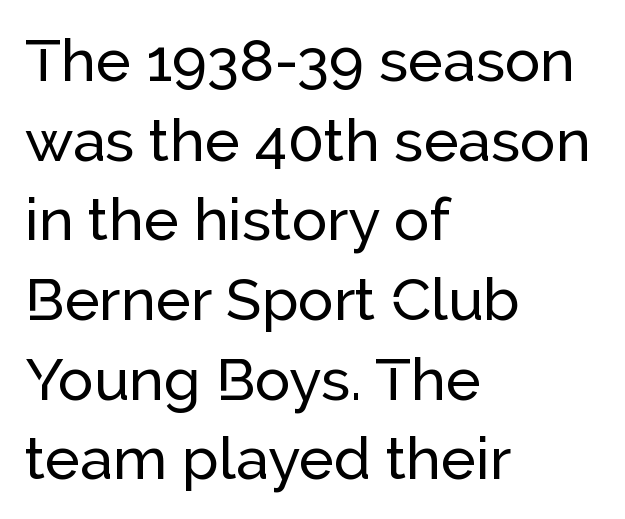
Regarding leading, the lines here are spaced in the standard way. The text was rendered using a sans face with plain stroke endings. No italicization has been applied; the sample stays upright. Look at the tracking — it's just the regular setting, nothing added.
